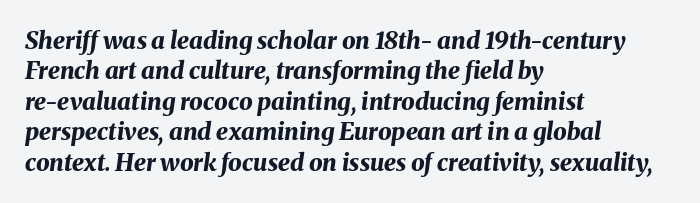
Q: Is the text bold? A: Yes.
Q: Is the text italic (slanted)? A: Yes, it leans right by about 8 degrees.
Q: Is the text underlined? A: No.
Q: How is the paragraph aligned? A: Left-aligned.
Q: Is the spacing between letters normal or unusually wide? A: Normal.
Q: Is the spacing between lines tight, normal or loose? A: Normal.
